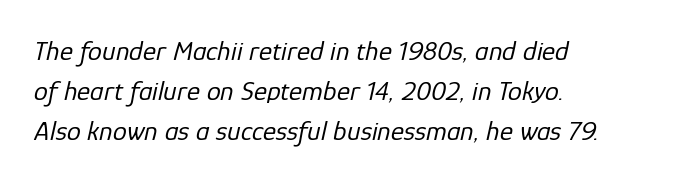
{"italic": "yes", "lean": "right", "slant_degrees": 12, "bold": "no", "weight": "regular", "width": "normal", "stroke_contrast": "low", "x_height": "medium", "monospaced": "no", "underline": "no", "align": "left", "line_spacing": "normal", "line_spacing_ratio": 1.43, "letter_spacing": "normal", "letter_spacing_em": 0.0, "glyph_px": 28}
